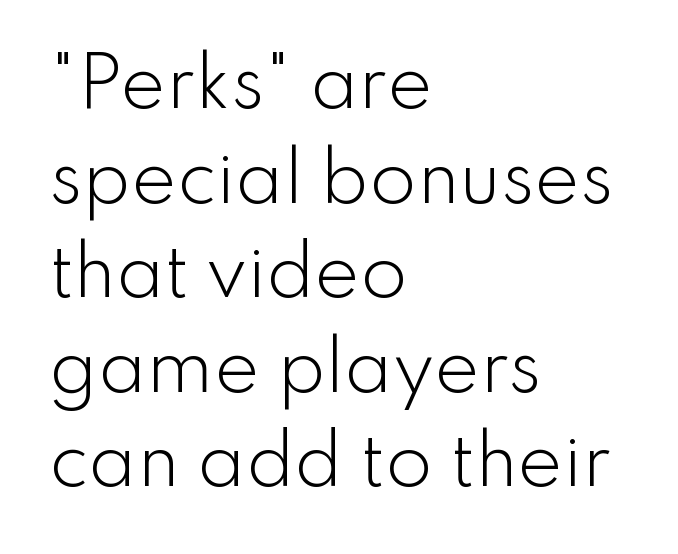
The image shows 68 px light sans-serif type, upright; set left-aligned, normal line spacing (1.39x), normal letter spacing, not underlined; low stroke contrast and a small x-height.
